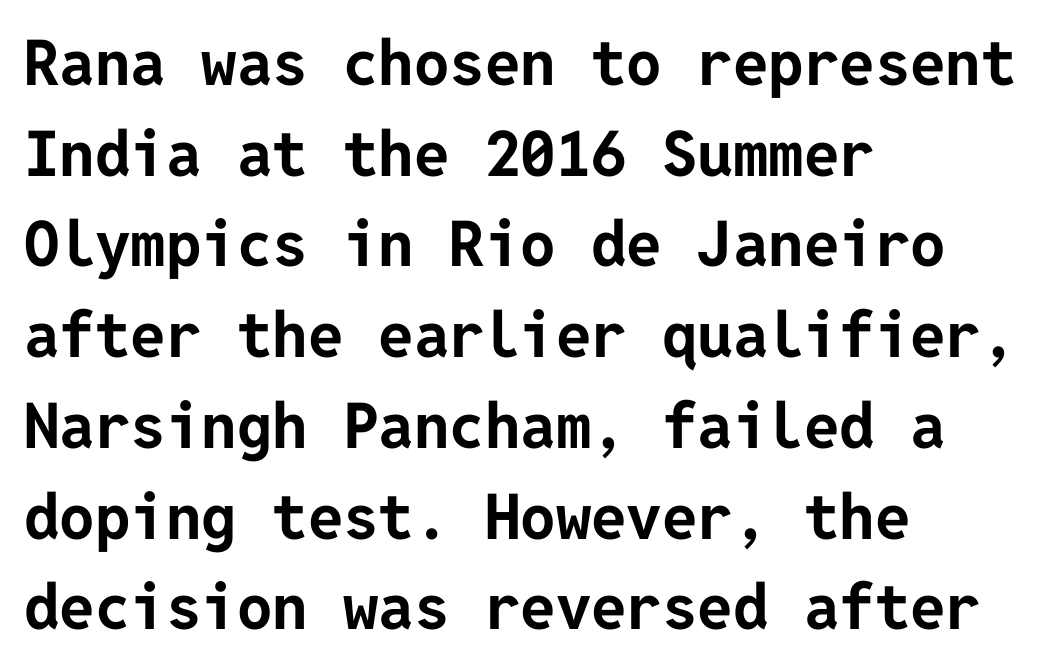
Q: Is the text bold? A: Yes.
Q: Is the text italic (slanted)? A: No, it is upright.
Q: Is the typeface a serif or a sans-serif typeface? A: Sans-serif.
Q: Is the text underlined? A: No.
Q: How is the paragraph aligned? A: Left-aligned.
Q: Is the spacing between letters normal or unusually wide? A: Normal.
Q: Is the spacing between lines tight, normal or loose? A: Normal.
Q: Width (condensed, normal, or wide)? A: Normal.
Q: Stroke contrast? A: Low.
Q: x-height? A: Medium.
